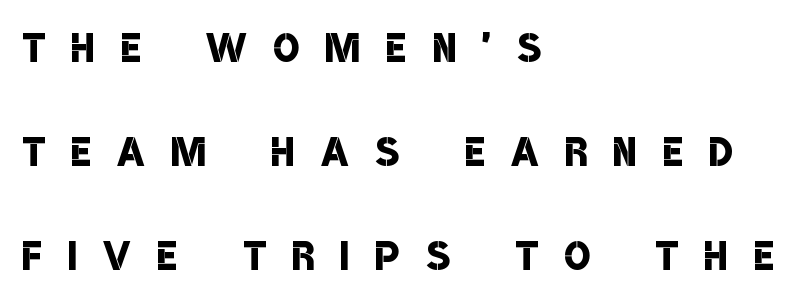
{"serif": "no", "bold": "semi", "weight": "semibold", "width": "condensed", "stroke_contrast": "low", "x_height": "large", "monospaced": "no", "underline": "no", "align": "left", "line_spacing": "loose", "line_spacing_ratio": 1.93, "letter_spacing": "wide", "letter_spacing_em": 0.49, "glyph_px": 54}
